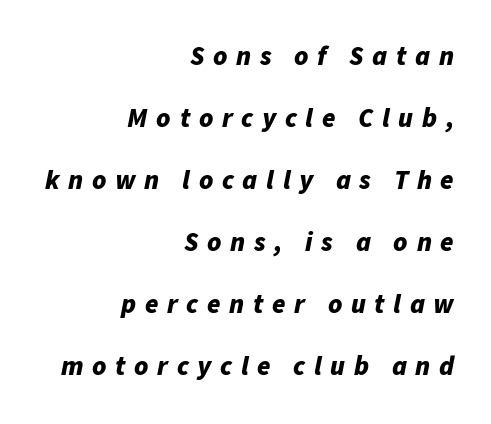
The image shows 27 px bold type, italic (leaning right); set right-aligned, loose line spacing (2.3x), unusually wide letter spacing (+0.32 em), not underlined.
